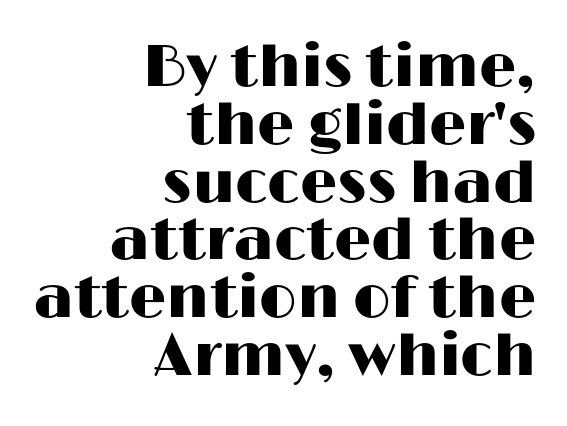
{"serif": "no", "italic": "no", "width": "wide", "stroke_contrast": "high", "x_height": "medium", "monospaced": "no", "underline": "no", "align": "right", "line_spacing": "tight", "line_spacing_ratio": 0.98, "letter_spacing": "normal", "letter_spacing_em": 0.0, "glyph_px": 59}
